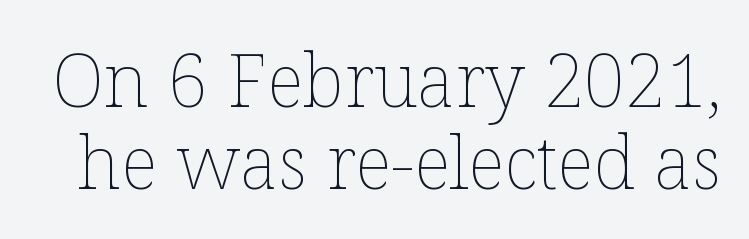
The image shows 73 px thin type, upright; set tight line spacing (1.12x), normal letter spacing, not underlined; low stroke contrast and a medium x-height.
